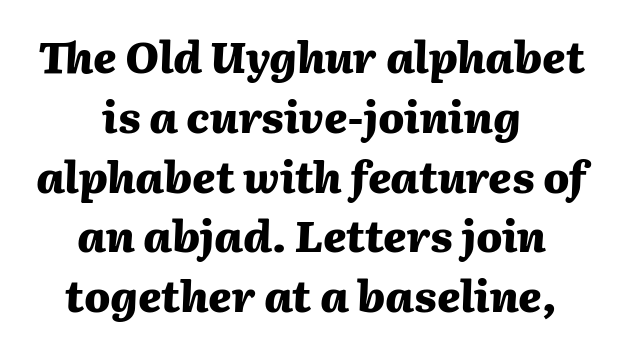
Q: Is the text bold? A: Yes.
Q: Is the text italic (slanted)? A: Yes, it leans right by about 2 degrees.
Q: Is the text underlined? A: No.
Q: How is the paragraph aligned? A: Centered.
Q: Is the spacing between letters normal or unusually wide? A: Normal.
Q: Is the spacing between lines tight, normal or loose? A: Normal.
Q: Width (condensed, normal, or wide)? A: Normal.
Q: Stroke contrast? A: Medium.
Q: x-height? A: Medium.
Q: Monospaced? A: No.
